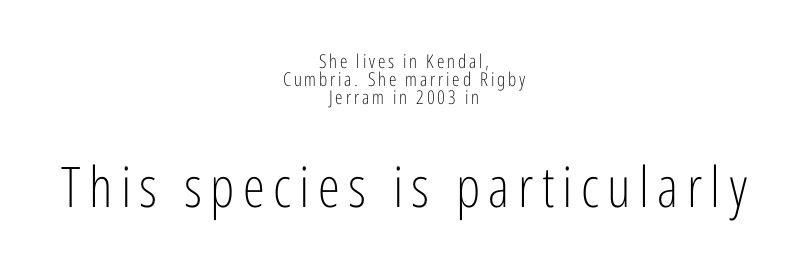
{"serif": "no", "italic": "no", "bold": "no", "weight": "light", "width": "condensed", "stroke_contrast": "low", "x_height": "medium", "monospaced": "no", "underline": "no", "align": "center", "line_spacing": "tight", "line_spacing_ratio": 0.96, "larger_block": "second", "size_ratio": 2.95, "glyph_px": 56}
